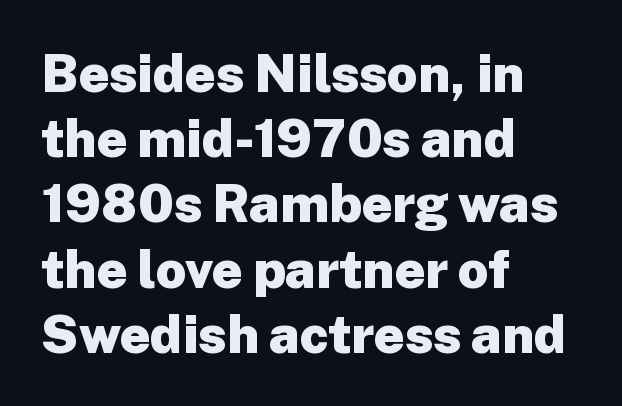
A typesetter would call this proportional, since set widths differ per character. Underlining? Definitely not there. This rendering leaves character spacing at its baseline value. Unlike italic type, these characters show no tilt at all.
